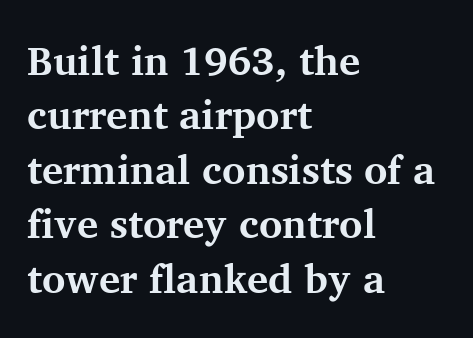
Students, this is bold: see how much ink each stroke carries. Note the varied advance widths — an 'i' is clearly narrower than an 'm'. Bare-footed words on every line. The axis of the letterforms is exactly vertical.
